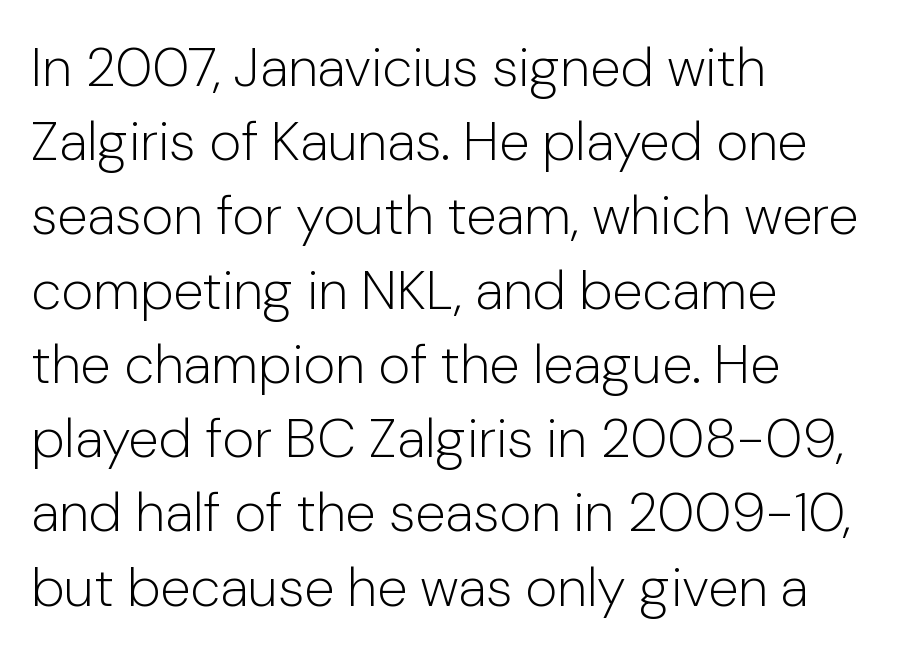
The image shows 55 px light sans-serif type, upright; set left-aligned, normal line spacing (1.35x), normal letter spacing, not underlined; low stroke contrast and a medium x-height.
